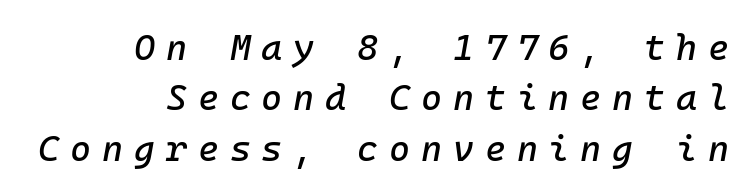
Q: Is the text italic (slanted)? A: Yes, it leans right by about 10 degrees.
Q: Is the text underlined? A: No.
Q: How is the paragraph aligned? A: Right-aligned.
Q: Is the spacing between letters normal or unusually wide? A: Unusually wide.
Q: Is the spacing between lines tight, normal or loose? A: Normal.
Q: Width (condensed, normal, or wide)? A: Normal.
Q: Stroke contrast? A: Low.
Q: x-height? A: Medium.
